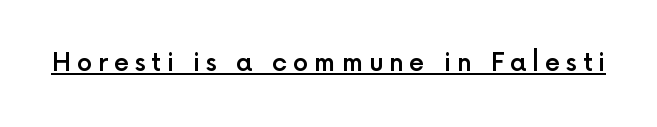
{"italic": "no", "bold": "semi", "underline": "yes", "letter_spacing": "wide", "letter_spacing_em": 0.23, "glyph_px": 25}
